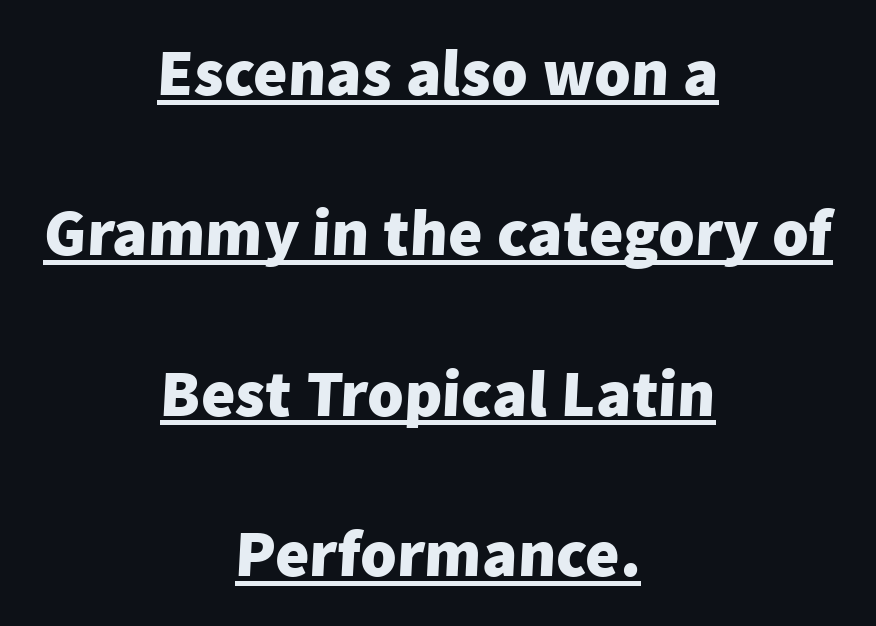
Q: Is the text bold? A: Yes.
Q: Is the typeface a serif or a sans-serif typeface? A: Sans-serif.
Q: Is the text underlined? A: Yes.
Q: How is the paragraph aligned? A: Centered.
Q: Is the spacing between letters normal or unusually wide? A: Normal.
Q: Is the spacing between lines tight, normal or loose? A: Loose.
Q: Width (condensed, normal, or wide)? A: Normal.
Q: Stroke contrast? A: Low.
Q: x-height? A: Medium.
Q: Monospaced? A: No.
